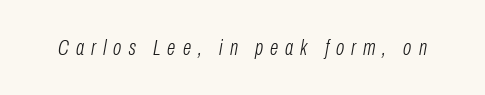
The image shows 22 px text type, italic (leaning right); set unusually wide letter spacing (+0.32 em), not underlined.
